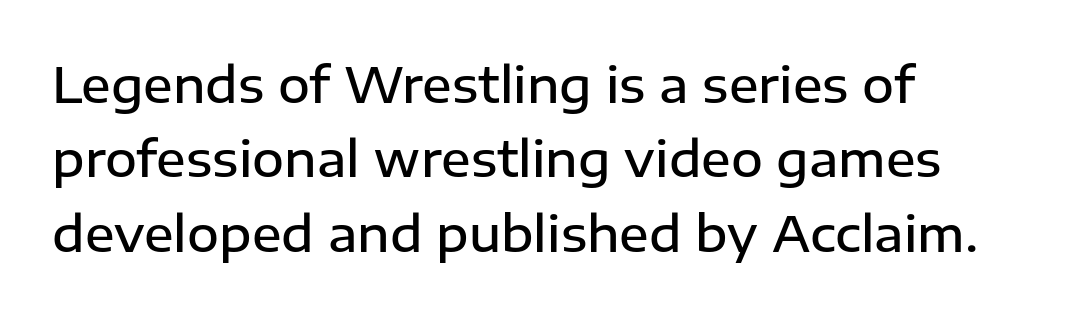
{"serif": "no", "italic": "no", "bold": "semi", "weight": "semibold", "width": "normal", "stroke_contrast": "low", "x_height": "medium", "monospaced": "no", "underline": "no", "align": "left", "line_spacing": "normal", "line_spacing_ratio": 1.52, "letter_spacing": "normal", "letter_spacing_em": 0.0, "glyph_px": 49}
